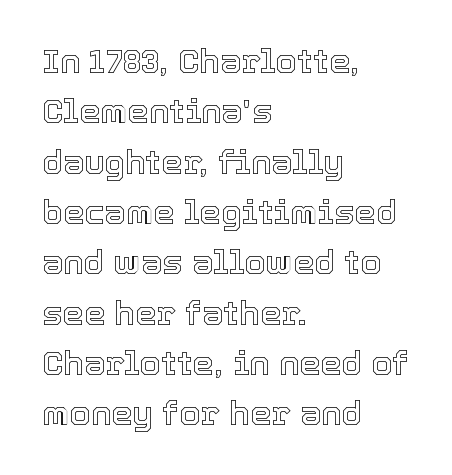
{"italic": "no", "width": "normal", "x_height": "medium", "monospaced": "no", "underline": "no", "align": "left", "line_spacing": "normal", "line_spacing_ratio": 1.48, "letter_spacing": "normal", "letter_spacing_em": 0.0, "glyph_px": 34}
